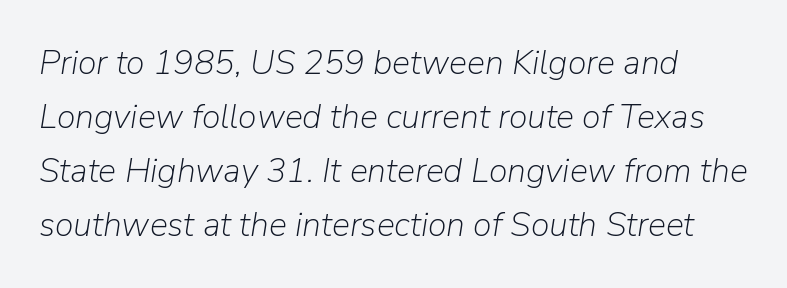
{"italic": "yes", "lean": "right", "slant_degrees": 9, "bold": "no", "weight": "light", "width": "normal", "stroke_contrast": "low", "x_height": "medium", "monospaced": "no", "underline": "no", "line_spacing": "normal", "line_spacing_ratio": 1.59, "letter_spacing": "normal", "letter_spacing_em": 0.0, "glyph_px": 34}
